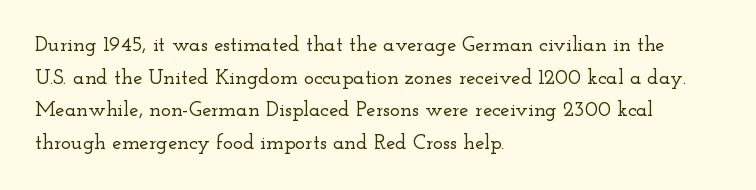
The image shows 21 px text type, upright; set left-aligned, normal line spacing (1.55x), normal letter spacing, not underlined.
